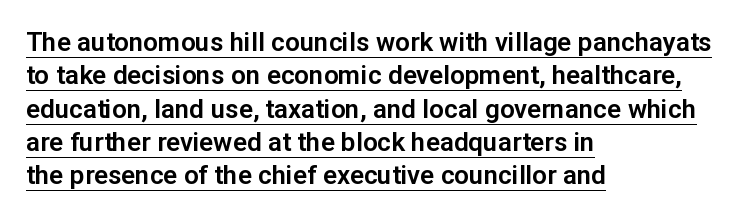
The image shows 26 px text type, upright; set left-aligned, normal line spacing (1.28x), normal letter spacing, underlined.
